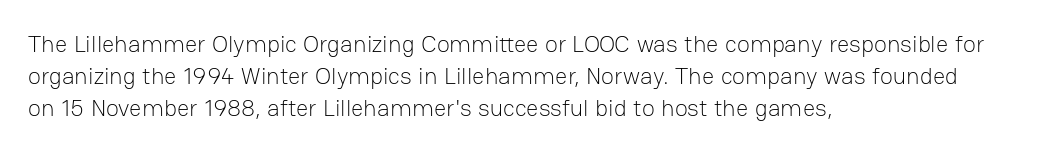
The image shows 24 px text type, upright; set left-aligned, normal line spacing (1.34x), normal letter spacing, not underlined.
